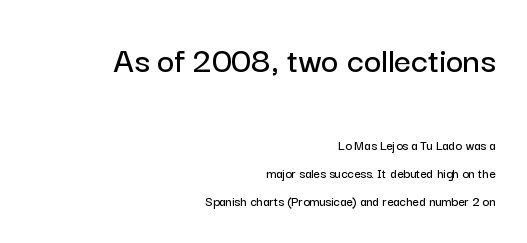
{"serif": "no", "italic": "no", "width": "normal", "stroke_contrast": "low", "x_height": "medium", "monospaced": "no", "underline": "no", "align": "right", "line_spacing": "loose", "line_spacing_ratio": 1.99, "letter_spacing": "normal", "letter_spacing_em": 0.0, "larger_block": "first", "size_ratio": 2.64, "glyph_px": 37}
